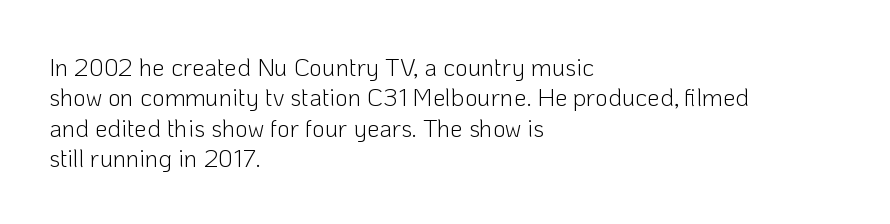
{"italic": "no", "bold": "no", "underline": "no", "align": "left", "line_spacing_ratio": 1.22, "letter_spacing": "normal", "letter_spacing_em": 0.0, "glyph_px": 25}
